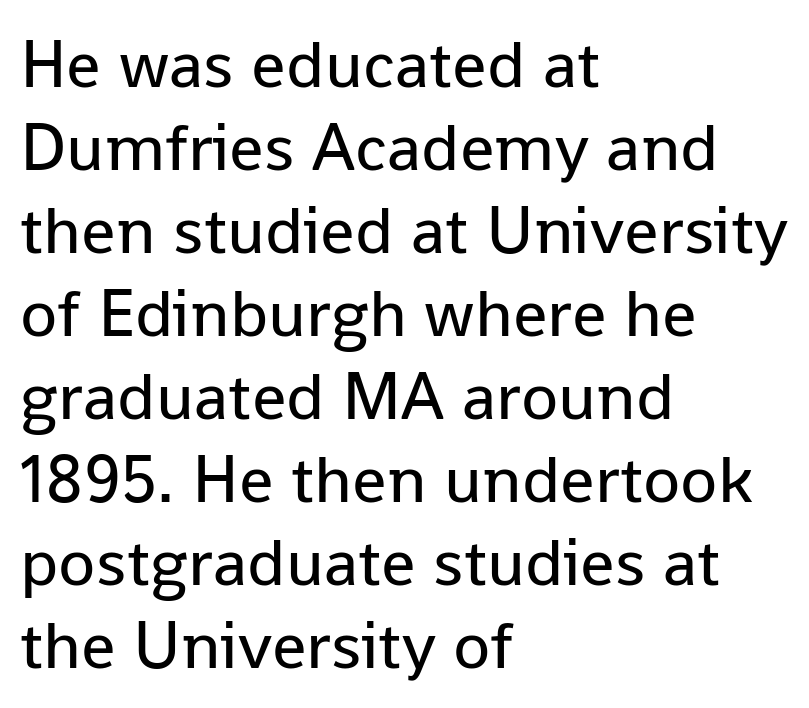
The image shows 68 px regular-weight sans-serif type, upright; set left-aligned, line spacing 1.22x, normal letter spacing, not underlined; low stroke contrast and a medium x-height.
